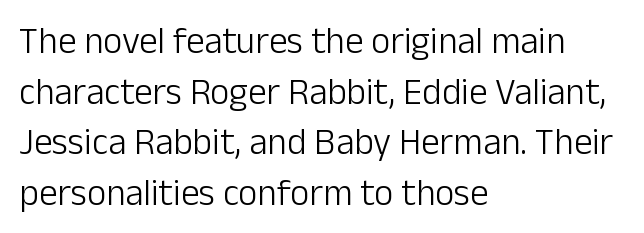
The image shows 37 px light sans-serif type, upright; set left-aligned, normal line spacing (1.37x), normal letter spacing, not underlined; low stroke contrast and a medium x-height.
